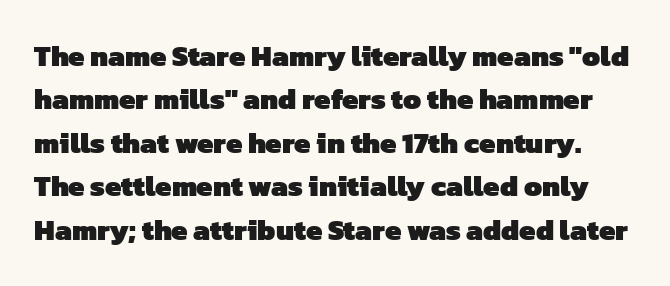
The image shows 29 px heavy sans-serif type; set normal line spacing (1.5x), normal letter spacing, not underlined; low stroke contrast and a medium x-height.
